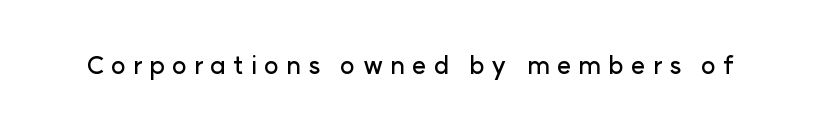
Q: Is the text italic (slanted)? A: No, it is upright.
Q: Is the text underlined? A: No.
Q: Is the spacing between letters normal or unusually wide? A: Unusually wide.
